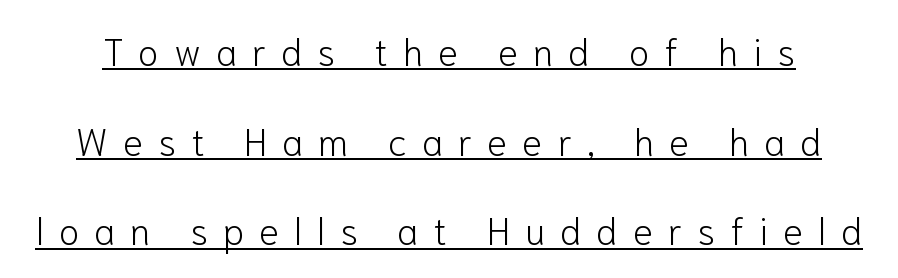
Q: Is the text bold? A: No.
Q: Is the text italic (slanted)? A: No, it is upright.
Q: Is the typeface a serif or a sans-serif typeface? A: Sans-serif.
Q: Is the text underlined? A: Yes.
Q: Is the spacing between letters normal or unusually wide? A: Unusually wide.
Q: Is the spacing between lines tight, normal or loose? A: Loose.
Q: Width (condensed, normal, or wide)? A: Normal.
Q: Stroke contrast? A: Low.
Q: x-height? A: Medium.
Q: Monospaced? A: No.
